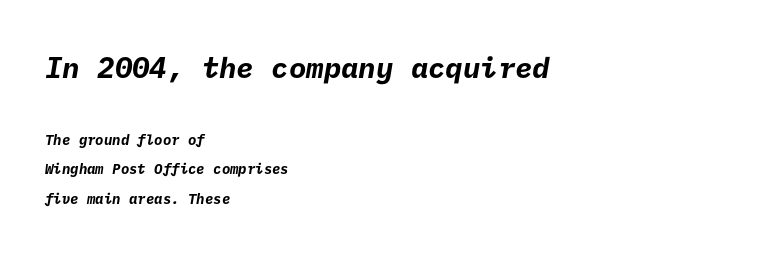
{"serif": "no", "bold": "yes", "weight": "bold", "width": "normal", "stroke_contrast": "low", "x_height": "medium", "underline": "no", "align": "left", "line_spacing": "loose", "line_spacing_ratio": 2.1, "letter_spacing": "normal", "letter_spacing_em": 0.0, "larger_block": "first", "size_ratio": 2.07, "glyph_px": 29}
